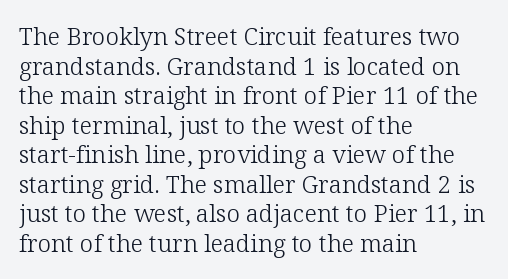
Words appear dense and cohesive because spacing is normal. Stem width sits at or under what a default text font uses. Honestly, there is no underline to notice here at all. The lettering stays uniformly vertical, giving the passage a roman look.
